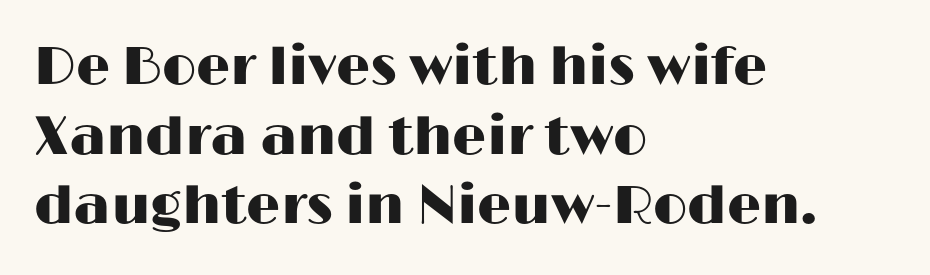
The image shows 54 px wide sans-serif type, upright; set left-aligned, normal line spacing (1.29x), normal letter spacing, not underlined; high stroke contrast and a medium x-height.
